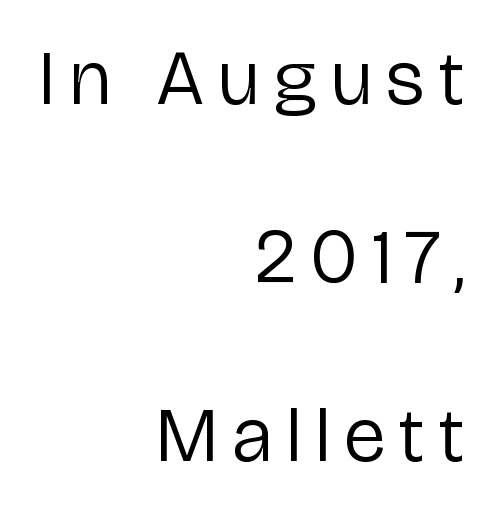
Q: Is the text bold? A: No.
Q: Is the text italic (slanted)? A: No, it is upright.
Q: Is the typeface a serif or a sans-serif typeface? A: Sans-serif.
Q: Is the text underlined? A: No.
Q: How is the paragraph aligned? A: Right-aligned.
Q: Is the spacing between lines tight, normal or loose? A: Loose.
Q: Width (condensed, normal, or wide)? A: Normal.
Q: Stroke contrast? A: Low.
Q: x-height? A: Medium.
Q: Monospaced? A: No.
